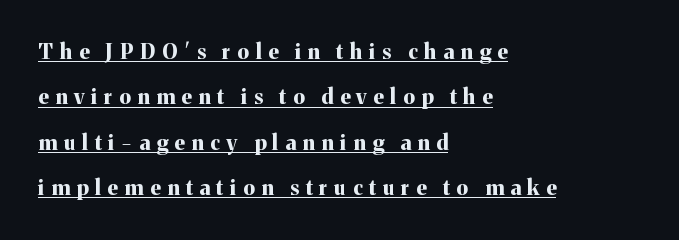
Q: Is the text bold? A: Yes.
Q: Is the text italic (slanted)? A: No, it is upright.
Q: Is the text underlined? A: Yes.
Q: How is the paragraph aligned? A: Left-aligned.
Q: Is the spacing between letters normal or unusually wide? A: Unusually wide.
Q: Is the spacing between lines tight, normal or loose? A: Loose.
